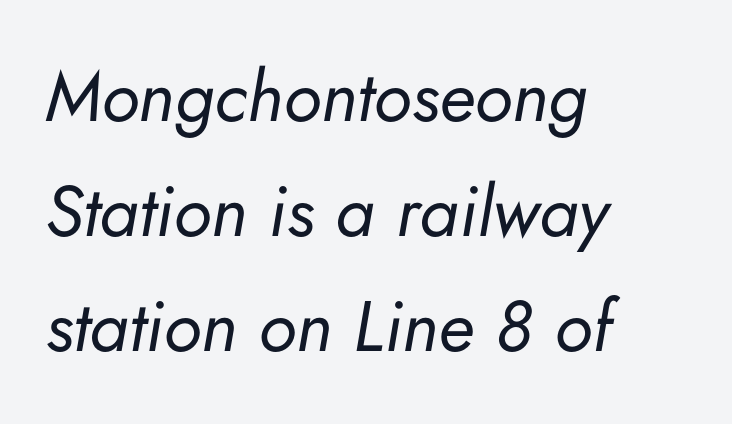
Q: Is the text bold? A: No.
Q: Is the text italic (slanted)? A: Yes, it leans right by about 5 degrees.
Q: Is the text underlined? A: No.
Q: How is the paragraph aligned? A: Left-aligned.
Q: Is the spacing between letters normal or unusually wide? A: Normal.
Q: Is the spacing between lines tight, normal or loose? A: Normal.
Q: Width (condensed, normal, or wide)? A: Normal.
Q: Stroke contrast? A: Low.
Q: x-height? A: Small.
Q: Monospaced? A: No.
